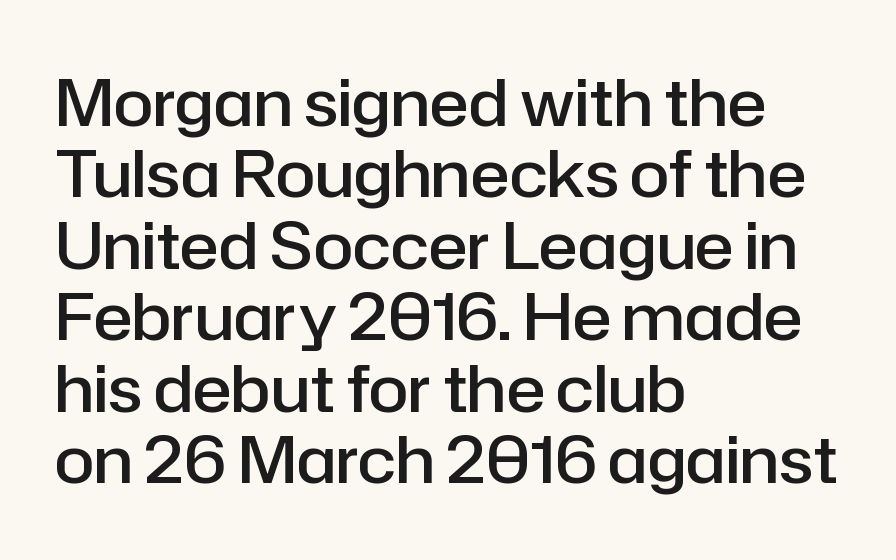
Which margin do the lines hug? The left one — the right edge is uneven. The font family rendered here belongs to the sans-serif group. The font's upright variant was chosen for this text. Summary of weight: moderately heavy, a semibold.
